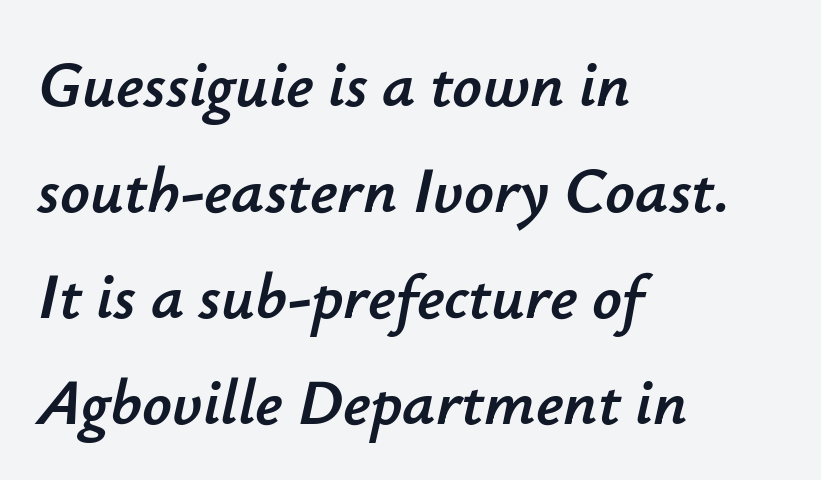
The rendering uses a moderate line-height, typical for paragraphs. Words float on clear page, feet unadorned. This sample has the flowing, uneven cadence of proportional lettering. Alignment: flush left. No extra tracking has been applied to these lines. This sample uses an oblique cut, with every glyph tilted off the vertical.
